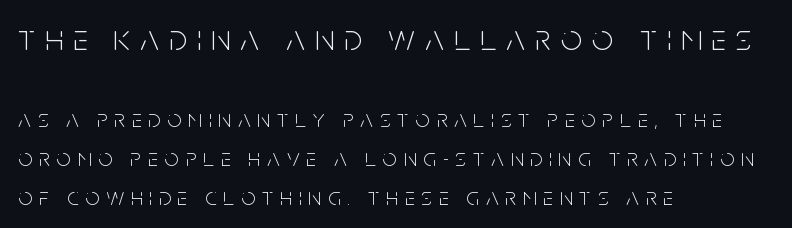
Counters stay open thanks to moderate or lighter strokes. Ordinary non-slanted type is in use. The letterforms stand isolated, each surrounded by extra space. Underline: absent. All the whitespace from short lines collects on the right.
